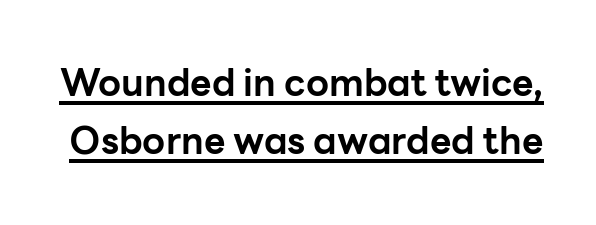
Q: Is the text bold? A: Yes.
Q: Is the text italic (slanted)? A: No, it is upright.
Q: Is the typeface a serif or a sans-serif typeface? A: Sans-serif.
Q: Is the text underlined? A: Yes.
Q: Is the spacing between letters normal or unusually wide? A: Normal.
Q: Is the spacing between lines tight, normal or loose? A: Normal.
Q: Width (condensed, normal, or wide)? A: Normal.
Q: Stroke contrast? A: Low.
Q: x-height? A: Medium.
Q: Monospaced? A: No.
